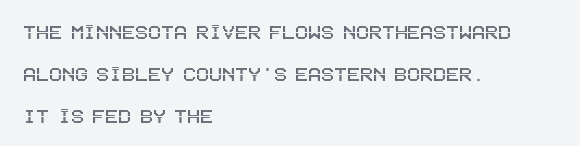
The image shows 24 px text type, upright; set left-aligned, line spacing 1.75x, normal letter spacing, not underlined.
